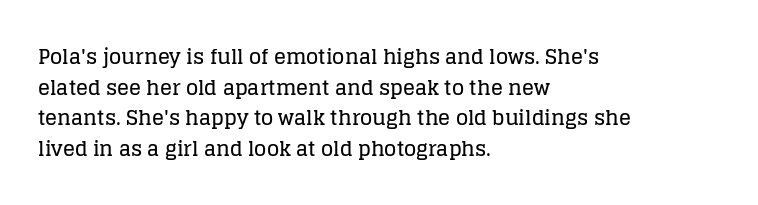
The image shows 20 px text type, upright; set left-aligned, normal line spacing (1.53x), normal letter spacing, not underlined.
